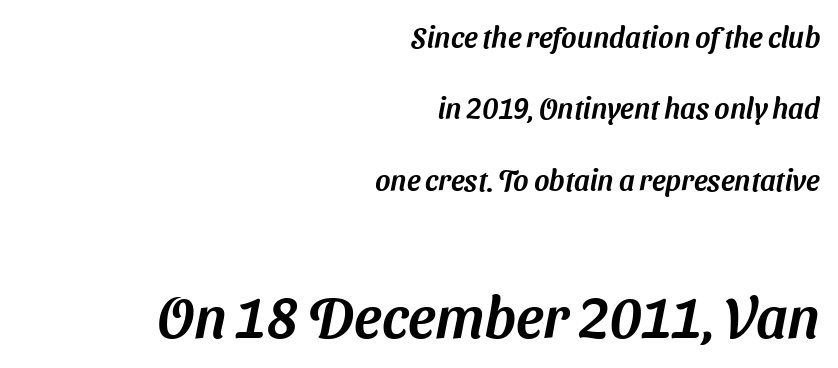
The image shows 58 px sans-serif type; set right-aligned, loose line spacing (2.46x), normal letter spacing, not underlined; the second (bottom) block is 2.0x larger; medium stroke contrast and a medium x-height.
